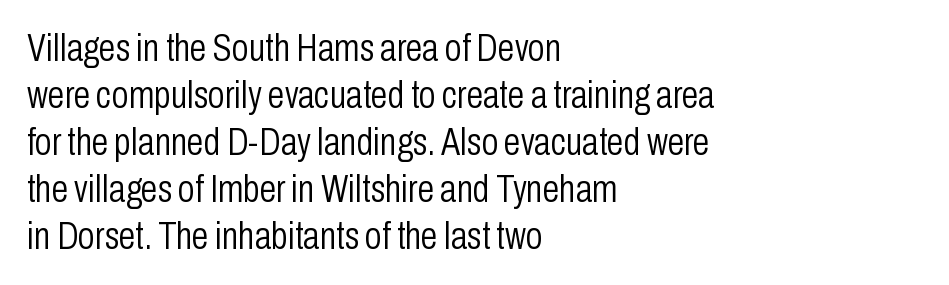
The image shows 38 px light, condensed sans-serif type, upright; set left-aligned, line spacing 1.24x, normal letter spacing, not underlined; low stroke contrast and a medium x-height.
